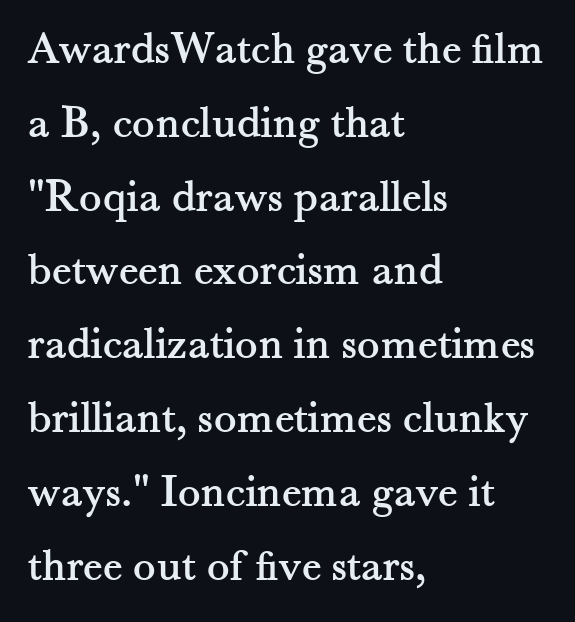
Q: Is the text italic (slanted)? A: No, it is upright.
Q: Is the typeface a serif or a sans-serif typeface? A: Serif.
Q: Is the text underlined? A: No.
Q: How is the paragraph aligned? A: Left-aligned.
Q: Is the spacing between letters normal or unusually wide? A: Normal.
Q: Is the spacing between lines tight, normal or loose? A: Normal.
Q: Width (condensed, normal, or wide)? A: Normal.
Q: Stroke contrast? A: Medium.
Q: x-height? A: Small.
Q: Monospaced? A: No.
